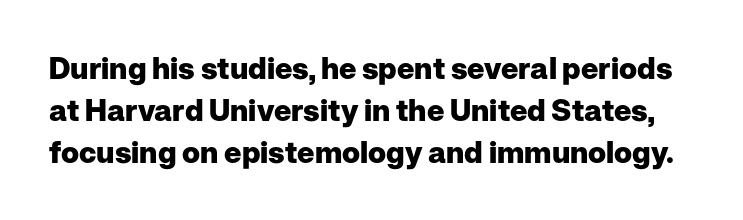
The image shows 30 px heavy sans-serif type, upright; set normal line spacing (1.4x), normal letter spacing, not underlined; low stroke contrast and a medium x-height.
